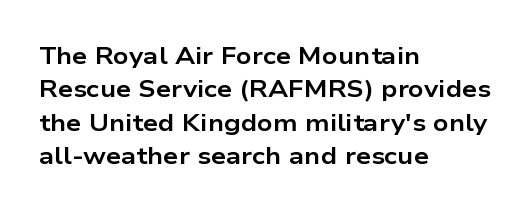
The image shows 24 px bold type, upright; set left-aligned, normal line spacing (1.39x), normal letter spacing, not underlined.
